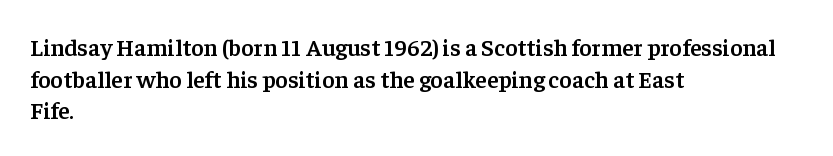
Slightly chunky letters — semibold, I'd say, not full bold. Letter spacing: default. The string is rendered with underlining switched off. Does the leading feel generous? No, just average. These lines are set flush left with a ragged right edge. The letters stand upright; this is a roman face.
